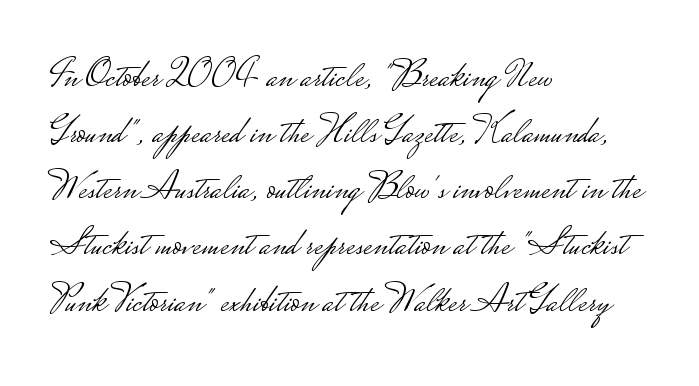
The block of text has a typical density, with ordinary space between rows. The font family rendered here belongs to the sans-serif group. The passage shown has conventional tracking throughout. This sample has the flowing, uneven cadence of proportional lettering. Where is the straight margin? On the left.
